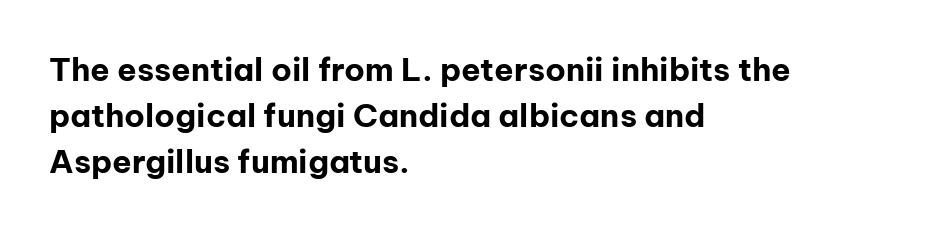
This sample uses a sans-serif face. Nothing unusual about the tracking: characters are spaced as the font intends. The specimen reads as upright at a glance. Descenders hang freely into open space. Spacing verdict: proportional, widths tailored to each character. Is the block centered? No — it sits flush against the left margin.
